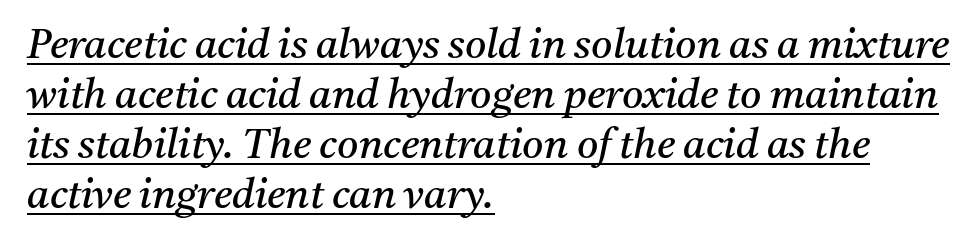
Is the block centered? No — it sits flush against the left margin. There is no visible air inserted between adjacent glyphs. Caption: face not bold, strokes unweighted. Typographically, this falls in the serif category. Is this a fixed-width face? No — the glyphs have proportional, varying widths.
